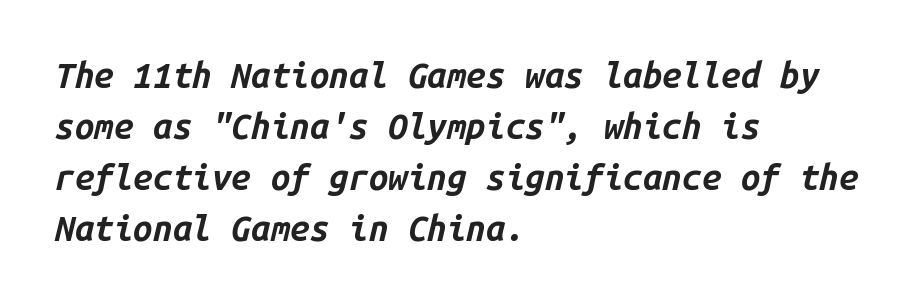
The image shows 35 px bold type, italic (leaning right), monospaced; set left-aligned, normal line spacing (1.46x), normal letter spacing, not underlined; low stroke contrast and a medium x-height.
